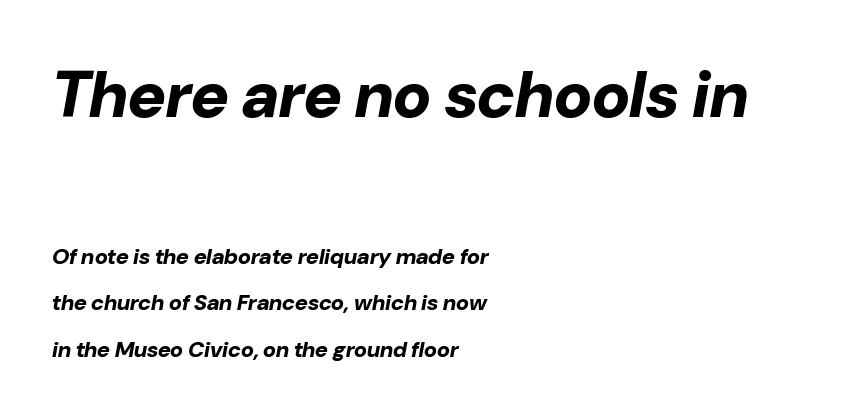
The image shows 65 px bold type, italic (leaning right); set left-aligned, loose line spacing (2.12x), normal letter spacing, not underlined; the first (top) block is 2.95x larger; low stroke contrast and a medium x-height.
